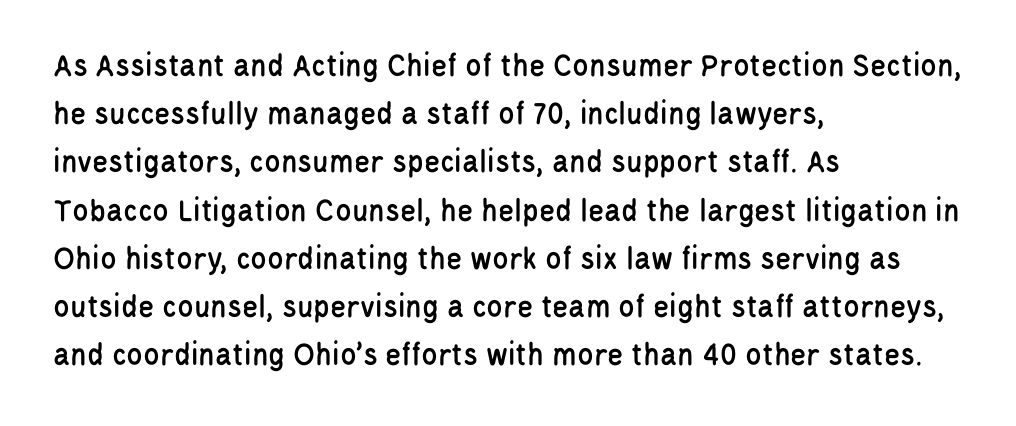
Q: Is the text italic (slanted)? A: No, it is upright.
Q: Is the typeface a serif or a sans-serif typeface? A: Sans-serif.
Q: Is the text underlined? A: No.
Q: How is the paragraph aligned? A: Left-aligned.
Q: Is the spacing between letters normal or unusually wide? A: Normal.
Q: Is the spacing between lines tight, normal or loose? A: Normal.
Q: Width (condensed, normal, or wide)? A: Condensed.
Q: Stroke contrast? A: Low.
Q: x-height? A: Large.
Q: Monospaced? A: No.
